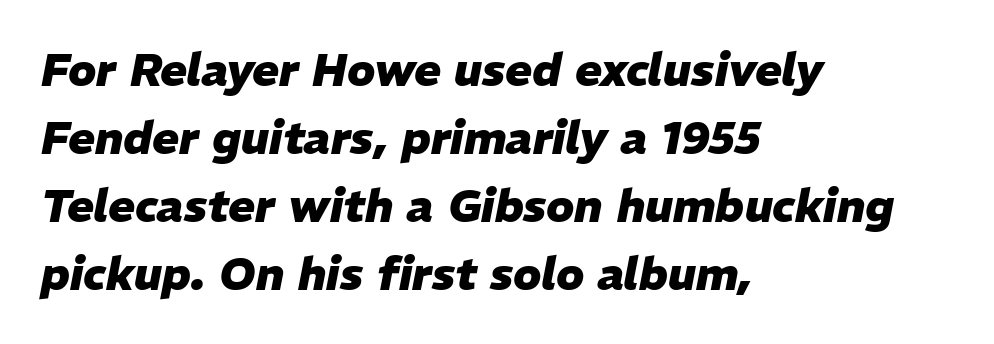
Q: Is the text bold? A: Yes.
Q: Is the text italic (slanted)? A: Yes, it leans right by about 11 degrees.
Q: Is the text underlined? A: No.
Q: How is the paragraph aligned? A: Left-aligned.
Q: Is the spacing between letters normal or unusually wide? A: Normal.
Q: Is the spacing between lines tight, normal or loose? A: Normal.
Q: Width (condensed, normal, or wide)? A: Normal.
Q: Stroke contrast? A: Low.
Q: x-height? A: Medium.
Q: Monospaced? A: No.
